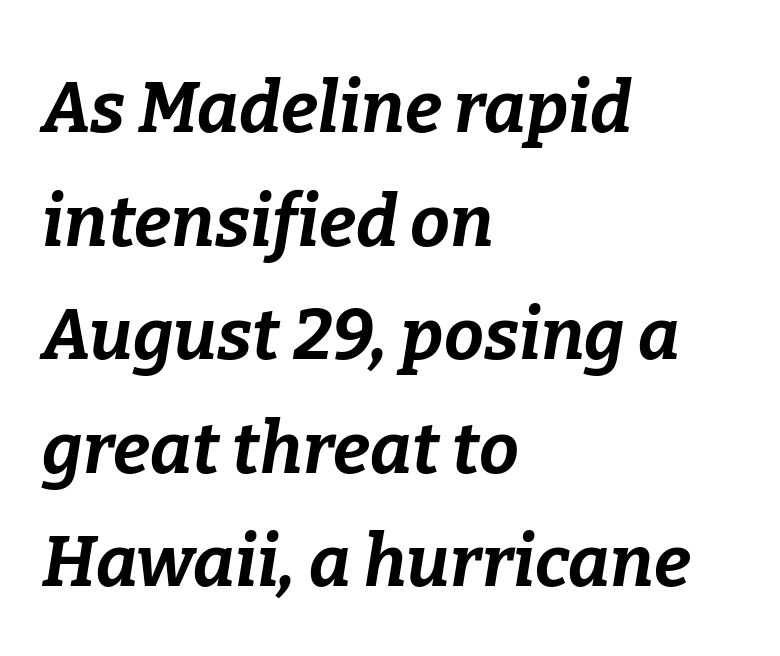
Q: Is the text bold? A: Yes.
Q: Is the text italic (slanted)? A: Yes, it leans right by about 9 degrees.
Q: Is the text underlined? A: No.
Q: How is the paragraph aligned? A: Left-aligned.
Q: Is the spacing between letters normal or unusually wide? A: Normal.
Q: Is the spacing between lines tight, normal or loose? A: Normal.
Q: Width (condensed, normal, or wide)? A: Normal.
Q: Stroke contrast? A: Low.
Q: x-height? A: Medium.
Q: Monospaced? A: No.
